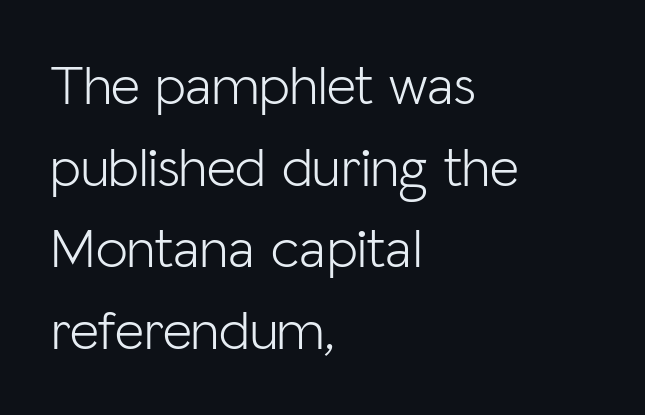
{"serif": "no", "italic": "no", "bold": "no", "weight": "light", "width": "normal", "stroke_contrast": "low", "x_height": "medium", "monospaced": "no", "underline": "no", "align": "left", "line_spacing": "normal", "line_spacing_ratio": 1.43, "letter_spacing": "normal", "letter_spacing_em": 0.0, "glyph_px": 57}
